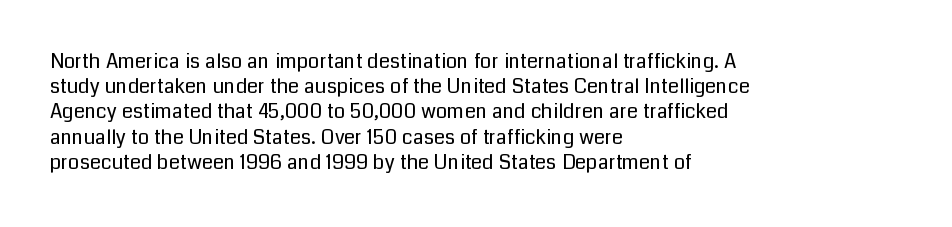
{"italic": "no", "bold": "no", "underline": "no", "align": "left", "line_spacing": "normal", "line_spacing_ratio": 1.26, "letter_spacing": "normal", "letter_spacing_em": 0.0, "glyph_px": 20}
